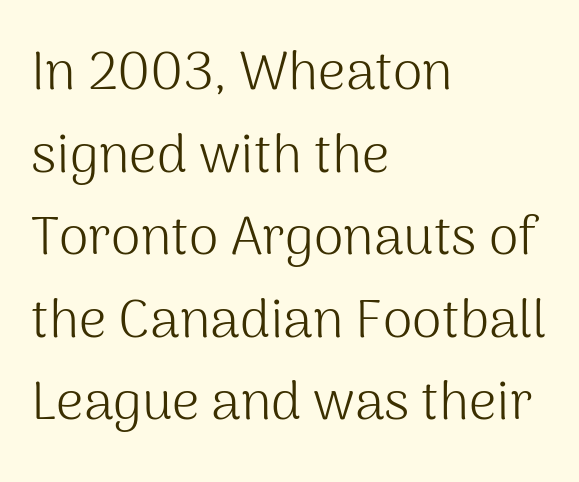
{"serif": "no", "italic": "no", "bold": "no", "weight": "light", "width": "normal", "stroke_contrast": "medium", "x_height": "medium", "monospaced": "no", "underline": "no", "align": "left", "line_spacing": "normal", "line_spacing_ratio": 1.53, "letter_spacing": "normal", "letter_spacing_em": 0.0, "glyph_px": 54}
